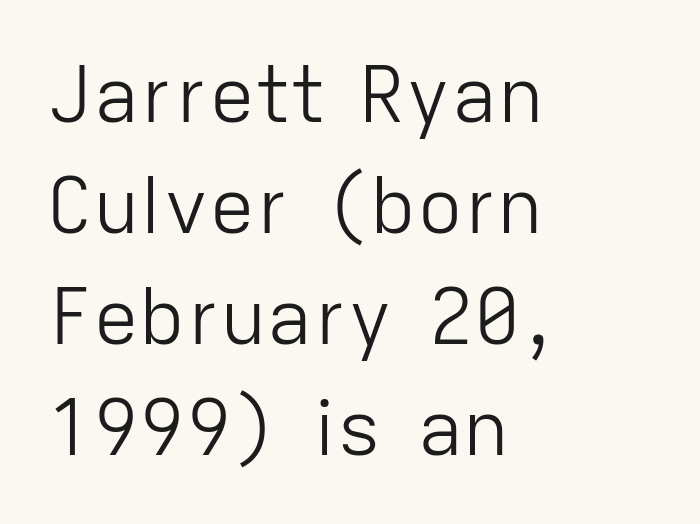
You can tell from the bare stems that sans-serif type was used. Every row of glyphs begins at an identical x-position on the left. Successive baselines arrive at the customary interval. A typesetter would call this proportional, since set widths differ per character. Ascenders rise straight up at ninety degrees. The tracking reads as untouched default to a designer's eye.
